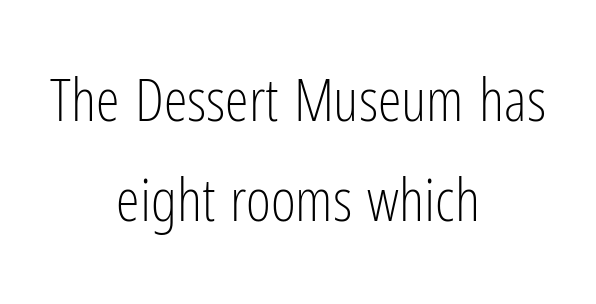
Q: Is the text bold? A: No.
Q: Is the text italic (slanted)? A: No, it is upright.
Q: Is the typeface a serif or a sans-serif typeface? A: Sans-serif.
Q: Is the text underlined? A: No.
Q: How is the paragraph aligned? A: Centered.
Q: Is the spacing between letters normal or unusually wide? A: Normal.
Q: Is the spacing between lines tight, normal or loose? A: Normal.
Q: Width (condensed, normal, or wide)? A: Condensed.
Q: Stroke contrast? A: Low.
Q: x-height? A: Medium.
Q: Monospaced? A: No.
